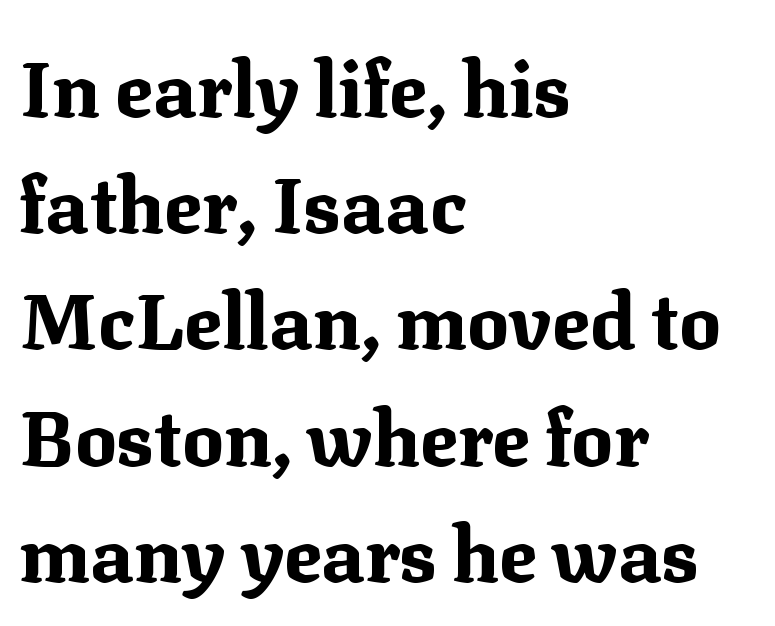
{"serif": "yes", "italic": "no", "bold": "yes", "weight": "bold", "width": "normal", "stroke_contrast": "medium", "x_height": "medium", "monospaced": "no", "underline": "no", "align": "left", "line_spacing": "normal", "line_spacing_ratio": 1.49, "letter_spacing": "normal", "letter_spacing_em": 0.0, "glyph_px": 78}
